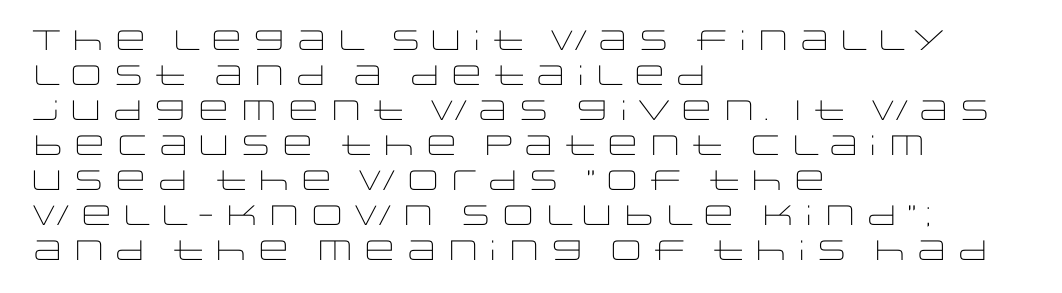
The image shows 28 px light, wide sans-serif type, upright; set left-aligned, normal line spacing (1.25x), normal letter spacing, not underlined; low stroke contrast and a large x-height.
